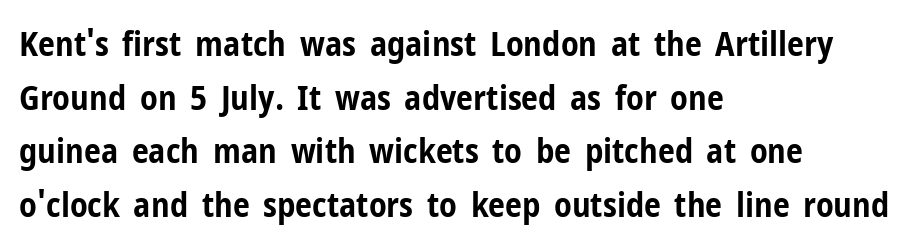
The characters look thick and weighty, a clear bold. Does the copy run flush right? No — it runs flush left. Spacing between characters is what you'd get straight out of the box. Varying glyph widths throughout — classic text-font behaviour.
